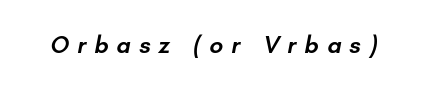
How are the letters spaced? Widely, with obvious added tracking. Its strokes are somewhat broadened, the hallmark of semibold type. The string is rendered with underlining switched off.
